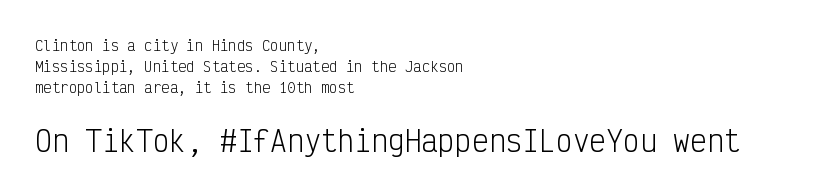
The image shows 28 px light, condensed sans-serif type, upright, monospaced; set left-aligned, normal line spacing (1.51x), normal letter spacing, not underlined; the second (bottom) block is 2.0x larger; low stroke contrast and a medium x-height.
